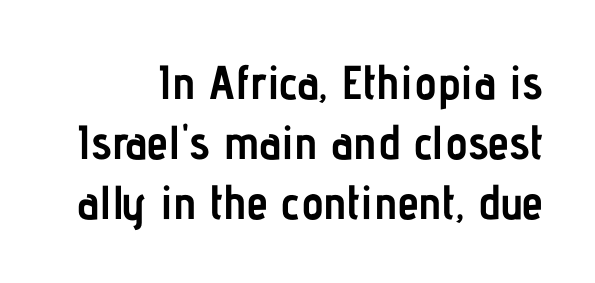
Q: Is the text bold? A: Yes.
Q: Is the text italic (slanted)? A: No, it is upright.
Q: Is the typeface a serif or a sans-serif typeface? A: Sans-serif.
Q: Is the text underlined? A: No.
Q: Is the spacing between letters normal or unusually wide? A: Normal.
Q: Is the spacing between lines tight, normal or loose? A: Normal.
Q: Width (condensed, normal, or wide)? A: Condensed.
Q: Stroke contrast? A: Low.
Q: x-height? A: Medium.
Q: Monospaced? A: No.
